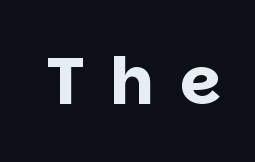
The type family on display is of the sans-serif kind. The glyphs have the mass of a bold cut. Character widths vary here, with narrow letters taking less room than wide ones. The type sits square on the baseline with zero lean.
